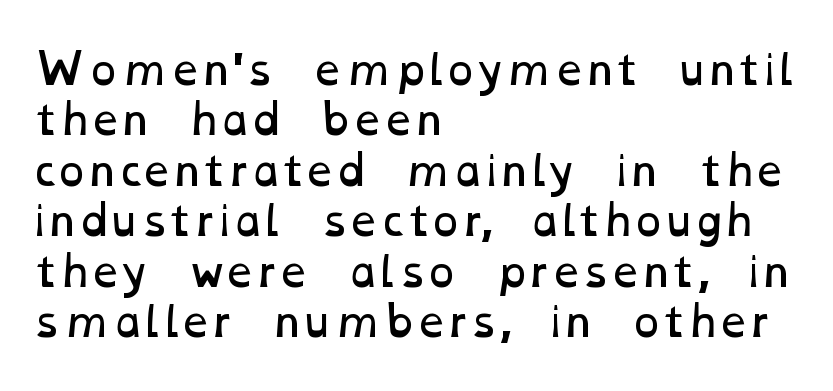
Q: Is the text bold? A: No.
Q: Is the text underlined? A: No.
Q: How is the paragraph aligned? A: Left-aligned.
Q: Is the spacing between letters normal or unusually wide? A: Normal.
Q: Width (condensed, normal, or wide)? A: Wide.
Q: Stroke contrast? A: Low.
Q: x-height? A: Medium.
Q: Monospaced? A: No.
